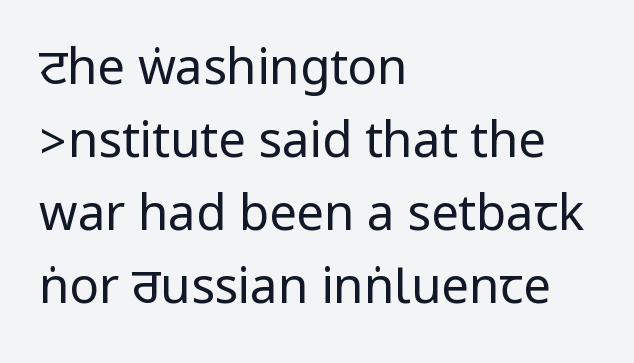
Q: Is the text bold? A: No.
Q: Is the text italic (slanted)? A: No, it is upright.
Q: Is the typeface a serif or a sans-serif typeface? A: Sans-serif.
Q: Is the text underlined? A: No.
Q: How is the paragraph aligned? A: Left-aligned.
Q: Is the spacing between letters normal or unusually wide? A: Normal.
Q: Is the spacing between lines tight, normal or loose? A: Normal.
Q: Width (condensed, normal, or wide)? A: Condensed.
Q: Stroke contrast? A: Low.
